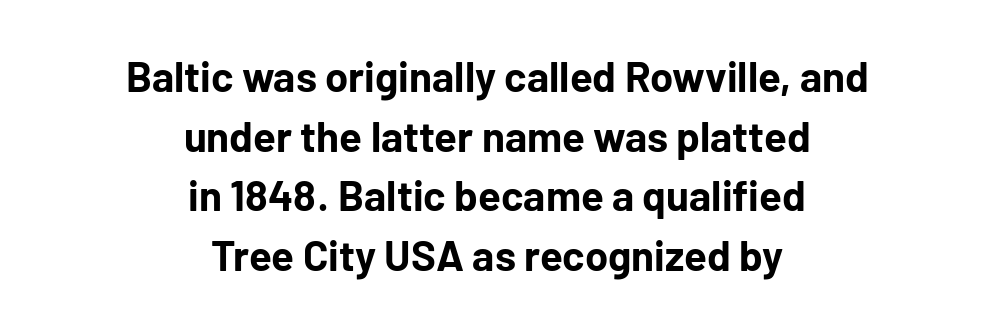
Grotesque or geometric, the face here clearly has no serifs. Horizontally, the lines are justified to the midpoint only. Looks like regular typesetting: each glyph gets only the width it needs. The gap between lines stays unmarked. Does the weight exceed regular? Yes, all the way to bold. No italicization has been applied; the sample stays upright.
